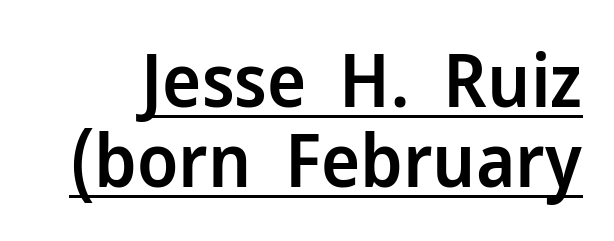
{"serif": "no", "italic": "no", "bold": "semi", "weight": "semibold", "width": "normal", "stroke_contrast": "low", "x_height": "medium", "monospaced": "no", "underline": "yes", "line_spacing": "tight", "line_spacing_ratio": 1.08, "letter_spacing": "normal", "letter_spacing_em": 0.0, "glyph_px": 74}
